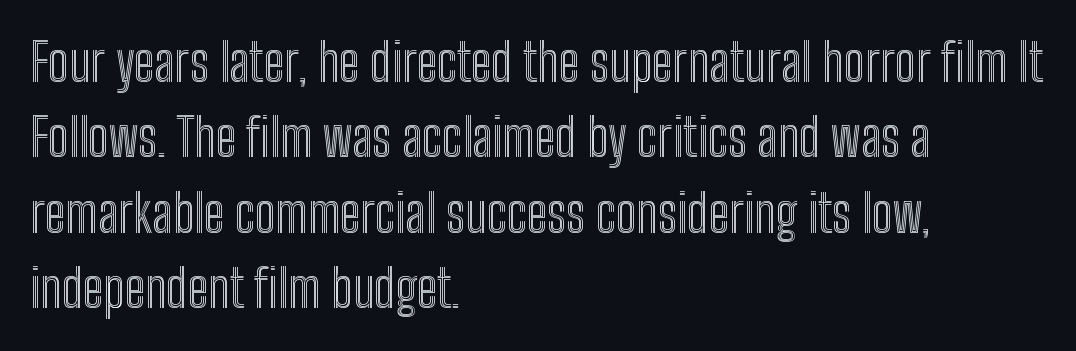
Casual observation: everything's shoved over to the left. The space beneath each line is pristine and unruled. Is this a fixed-width face? No — the glyphs have proportional, varying widths. When letters stand straight like this, we call the style roman or upright. No extra tracking has been applied to these lines. The block of text has a typical density, with ordinary space between rows.
